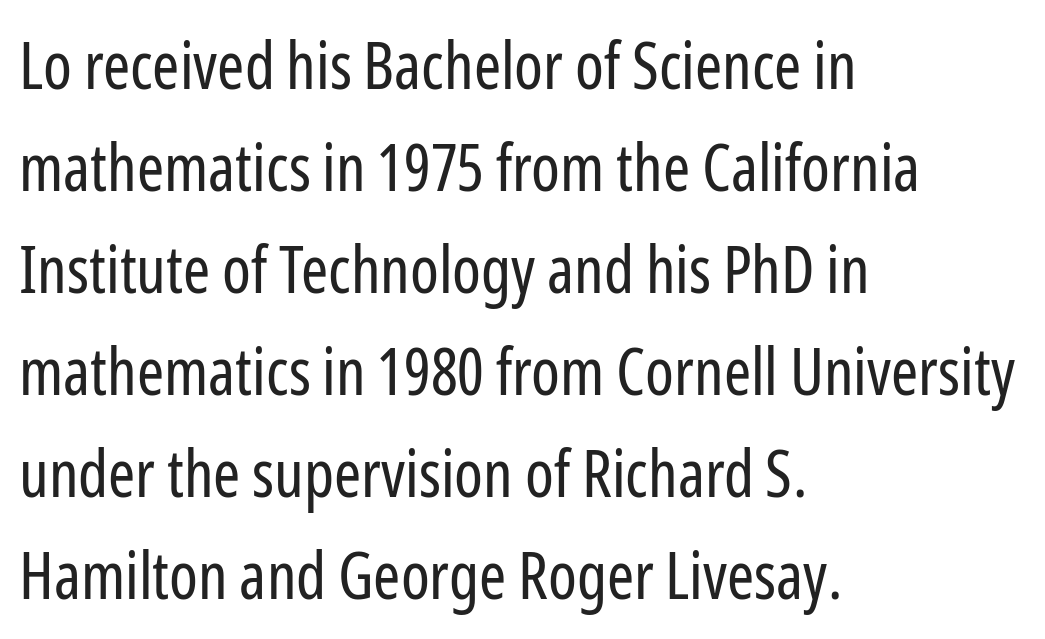
{"serif": "no", "italic": "no", "bold": "no", "weight": "regular", "width": "condensed", "stroke_contrast": "low", "x_height": "medium", "monospaced": "no", "underline": "no", "align": "left", "line_spacing": "normal", "line_spacing_ratio": 1.57, "letter_spacing": "normal", "letter_spacing_em": 0.0, "glyph_px": 65}
